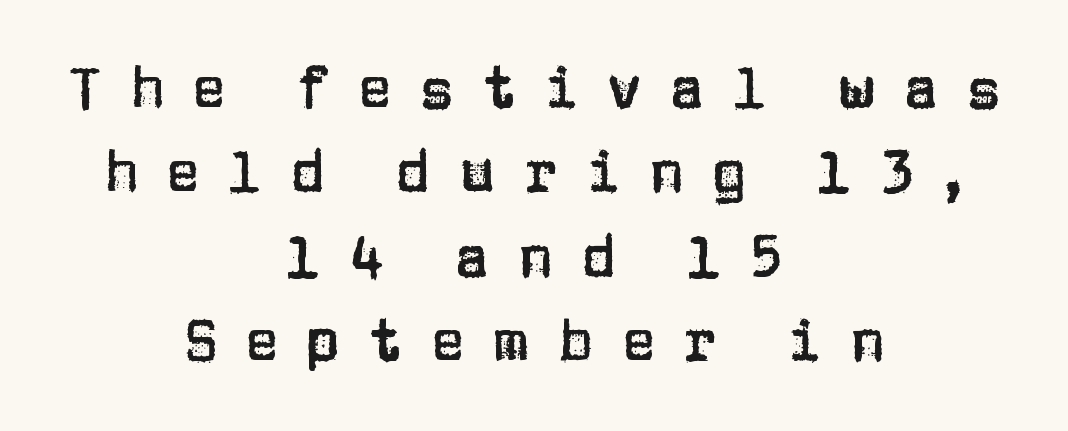
Unlike italic type, these characters show no tilt at all. Horizontal bands of white between lines are of average thickness. Each word looks stretched out because of the extra space between its letters. This sample has the flowing, uneven cadence of proportional lettering. Does the type have serifs? No, each stem ends abruptly. Honestly, there is no underline to notice here at all.
